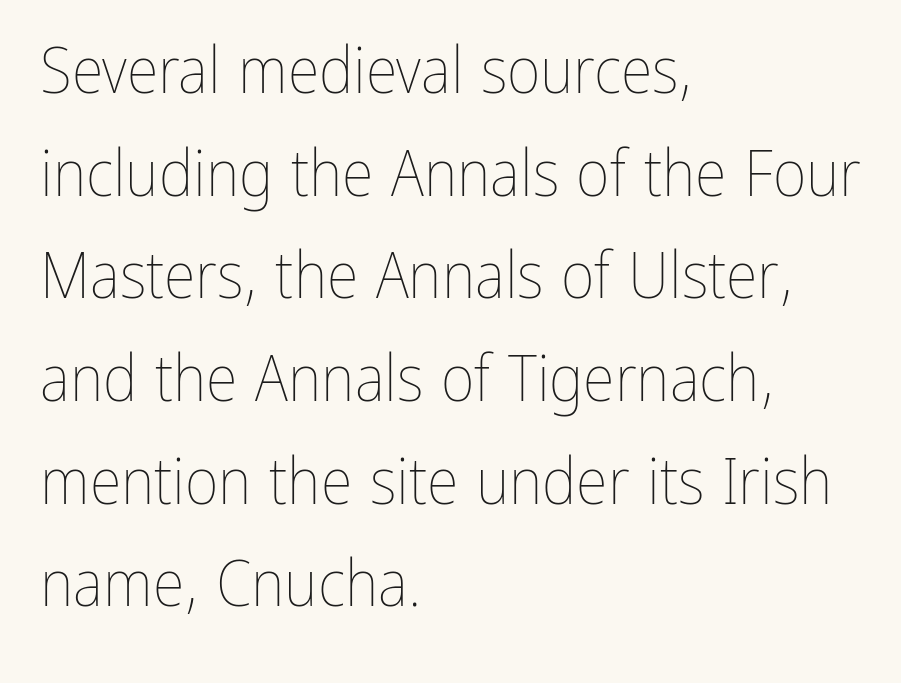
Q: Is the text bold? A: No.
Q: Is the text italic (slanted)? A: No, it is upright.
Q: Is the text underlined? A: No.
Q: How is the paragraph aligned? A: Left-aligned.
Q: Is the spacing between letters normal or unusually wide? A: Normal.
Q: Is the spacing between lines tight, normal or loose? A: Normal.
Q: Width (condensed, normal, or wide)? A: Condensed.
Q: Stroke contrast? A: Low.
Q: x-height? A: Medium.
Q: Monospaced? A: No.
